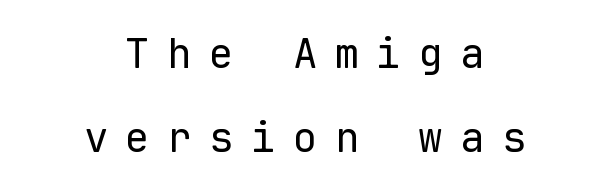
Q: Is the text bold? A: No.
Q: Is the text italic (slanted)? A: No, it is upright.
Q: Is the typeface a serif or a sans-serif typeface? A: Sans-serif.
Q: Is the text underlined? A: No.
Q: How is the paragraph aligned? A: Centered.
Q: Is the spacing between letters normal or unusually wide? A: Unusually wide.
Q: Is the spacing between lines tight, normal or loose? A: Loose.
Q: Width (condensed, normal, or wide)? A: Normal.
Q: Stroke contrast? A: Low.
Q: x-height? A: Medium.
Q: Monospaced? A: Yes.
